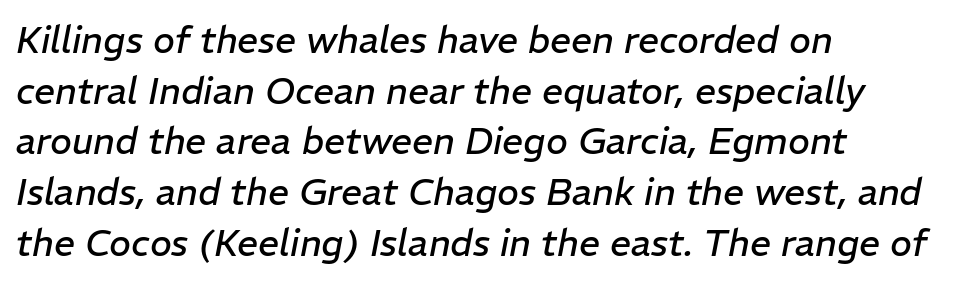
Q: Is the text bold? A: No.
Q: Is the text italic (slanted)? A: Yes, it leans right by about 11 degrees.
Q: Is the text underlined? A: No.
Q: How is the paragraph aligned? A: Left-aligned.
Q: Is the spacing between letters normal or unusually wide? A: Normal.
Q: Is the spacing between lines tight, normal or loose? A: Normal.
Q: Width (condensed, normal, or wide)? A: Normal.
Q: Stroke contrast? A: Low.
Q: x-height? A: Medium.
Q: Monospaced? A: No.
